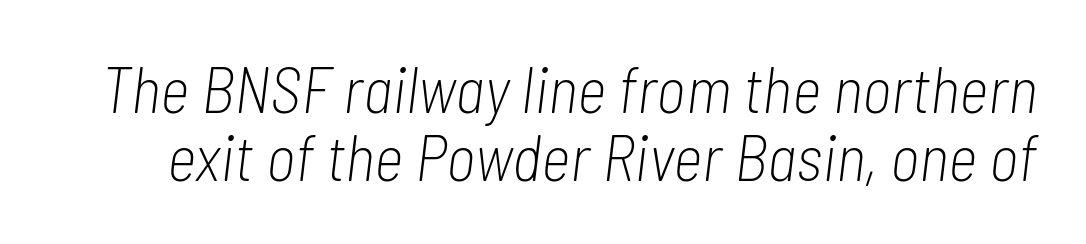
{"italic": "yes", "lean": "right", "slant_degrees": 7, "bold": "no", "weight": "light", "width": "condensed", "stroke_contrast": "low", "x_height": "medium", "monospaced": "no", "underline": "no", "line_spacing": "tight", "line_spacing_ratio": 1.07, "letter_spacing": "normal", "letter_spacing_em": 0.0, "glyph_px": 64}
